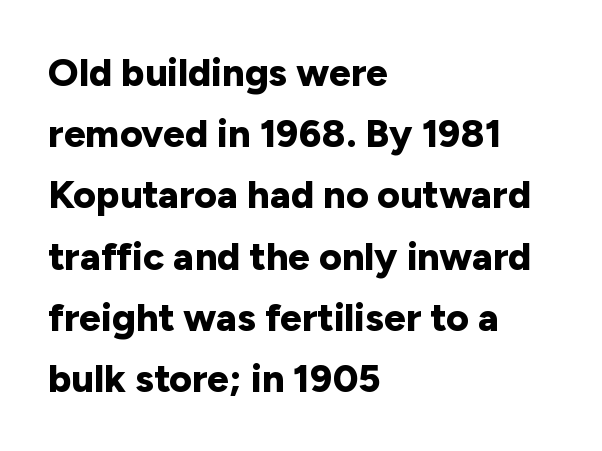
The image shows 39 px bold sans-serif type, upright; set left-aligned, normal line spacing (1.57x), normal letter spacing, not underlined; low stroke contrast and a medium x-height.
